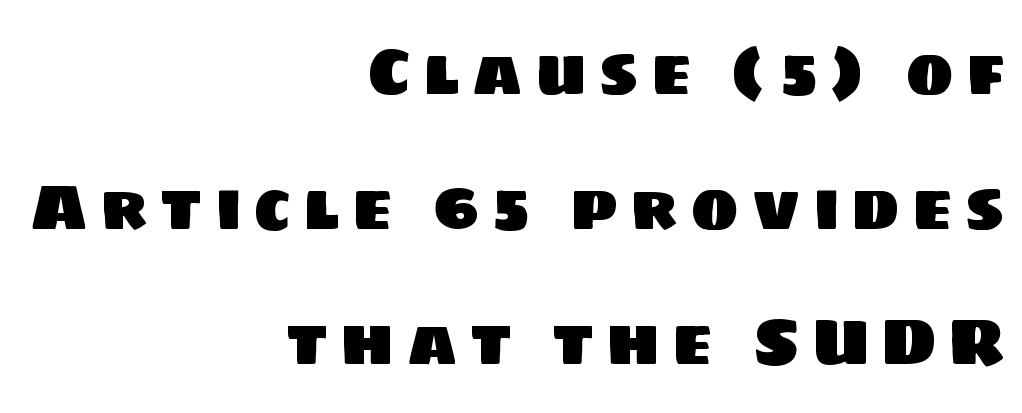
{"serif": "no", "width": "normal", "stroke_contrast": "low", "x_height": "large", "monospaced": "no", "underline": "no", "align": "right", "line_spacing": "loose", "line_spacing_ratio": 2.08, "glyph_px": 65}
